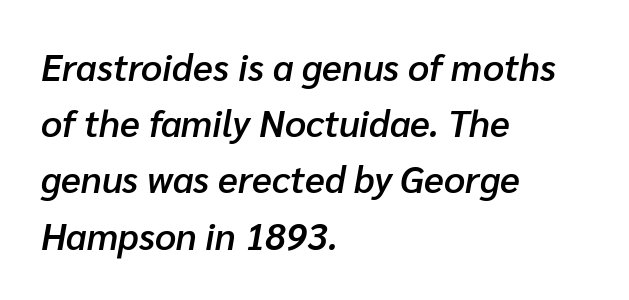
A semibold gives these letters moderate extra thickness, short of bold. What's the leading like? Ordinary, nothing unusual. Think of a printed novel: that variable character pitch is what you see here. An italicized treatment has been applied to the whole sample. Type without underlining.
